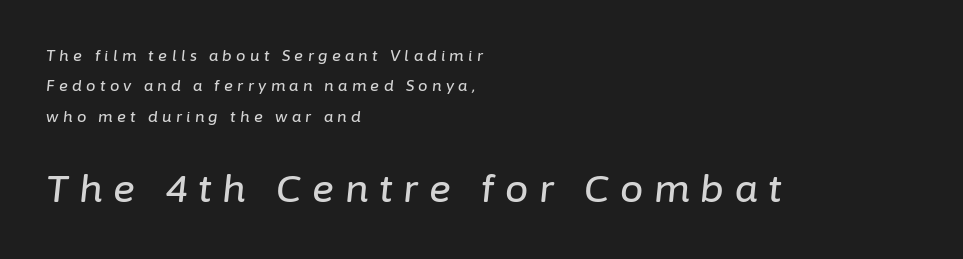
Q: Is the text italic (slanted)? A: Yes, it leans right by about 6 degrees.
Q: Is the text underlined? A: No.
Q: How is the paragraph aligned? A: Left-aligned.
Q: Is the spacing between letters normal or unusually wide? A: Unusually wide.
Q: Is the spacing between lines tight, normal or loose? A: Loose.
Q: Which block of text is set in a larger size, the first (top) or the second (bottom)? A: The second (bottom) one.
Q: Width (condensed, normal, or wide)? A: Normal.
Q: Stroke contrast? A: Low.
Q: x-height? A: Medium.
Q: Monospaced? A: No.
